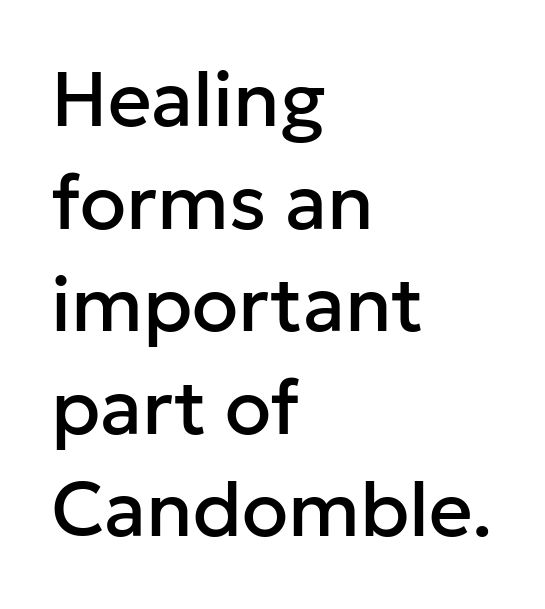
{"serif": "no", "italic": "no", "width": "normal", "stroke_contrast": "low", "x_height": "medium", "monospaced": "no", "underline": "no", "align": "left", "line_spacing": "normal", "line_spacing_ratio": 1.35, "letter_spacing": "normal", "letter_spacing_em": 0.0, "glyph_px": 76}
